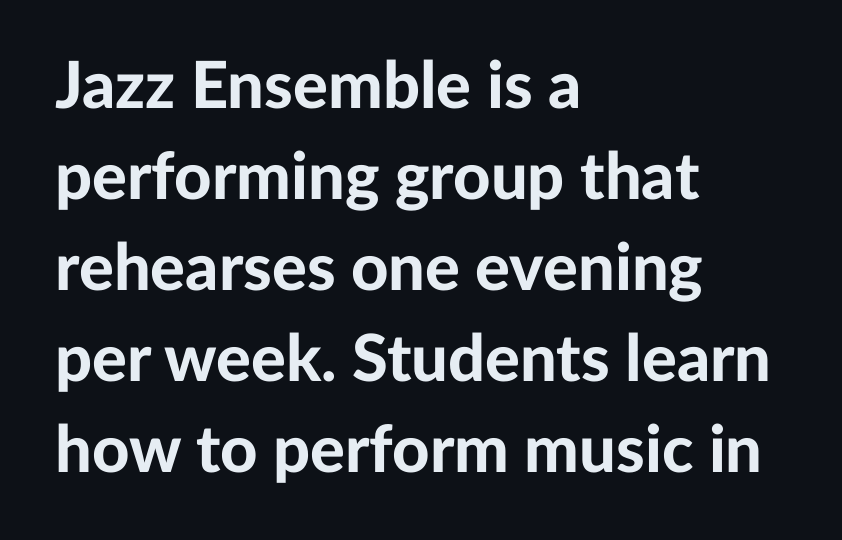
The leading is moderate, giving the passage an even texture. Which margin do the lines hug? The left one — the right edge is uneven. Plenty of ink on the page — the face is bold. Is this a fixed-width face? No — the glyphs have proportional, varying widths. Unlike italic type, these characters show no tilt at all.
